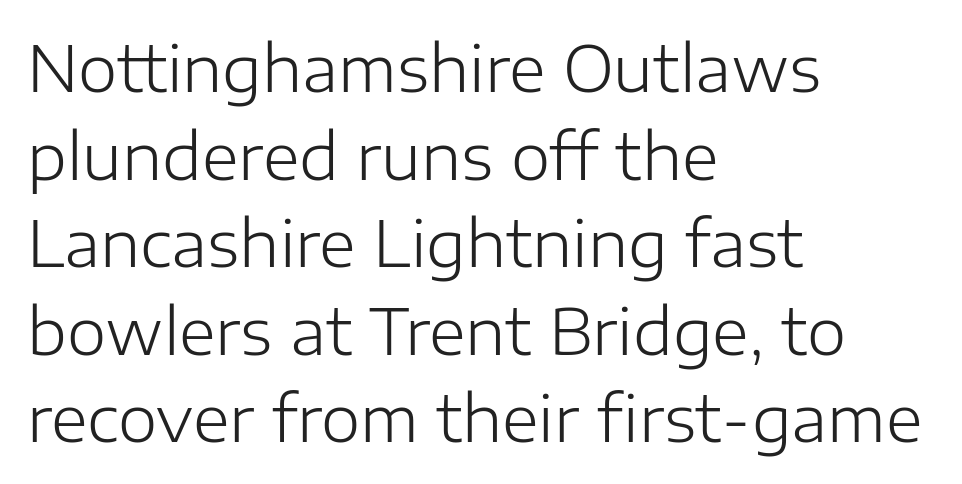
{"serif": "no", "italic": "no", "bold": "no", "weight": "light", "width": "normal", "stroke_contrast": "low", "x_height": "medium", "monospaced": "no", "underline": "no", "align": "left", "line_spacing": "normal", "line_spacing_ratio": 1.39, "letter_spacing": "normal", "letter_spacing_em": 0.0, "glyph_px": 63}
